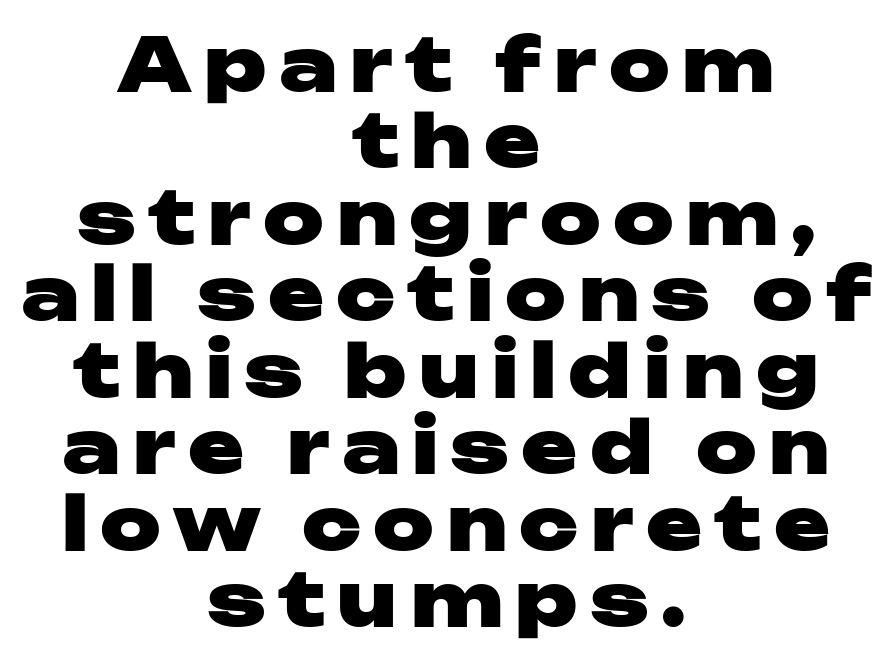
{"serif": "no", "italic": "no", "bold": "yes", "weight": "heavy", "width": "wide", "stroke_contrast": "low", "x_height": "medium", "monospaced": "no", "underline": "no", "align": "center", "line_spacing": "tight", "line_spacing_ratio": 1.02, "glyph_px": 75}
